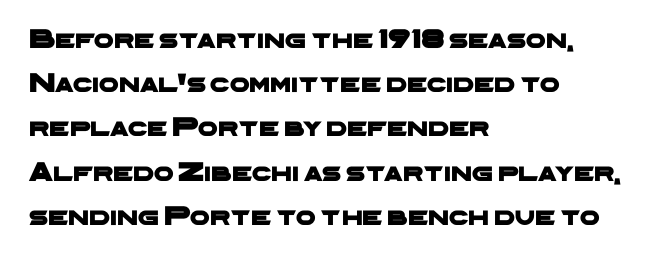
The image shows 28 px wide sans-serif type; set left-aligned, normal line spacing (1.58x), normal letter spacing, not underlined; low stroke contrast and a medium x-height.
